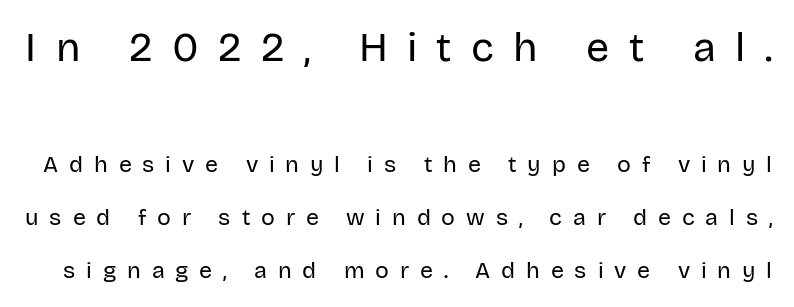
{"serif": "no", "italic": "no", "bold": "no", "weight": "regular", "width": "normal", "stroke_contrast": "low", "x_height": "large", "monospaced": "no", "underline": "no", "line_spacing": "loose", "line_spacing_ratio": 2.31, "letter_spacing": "wide", "letter_spacing_em": 0.47, "larger_block": "first", "size_ratio": 1.78, "glyph_px": 41}
